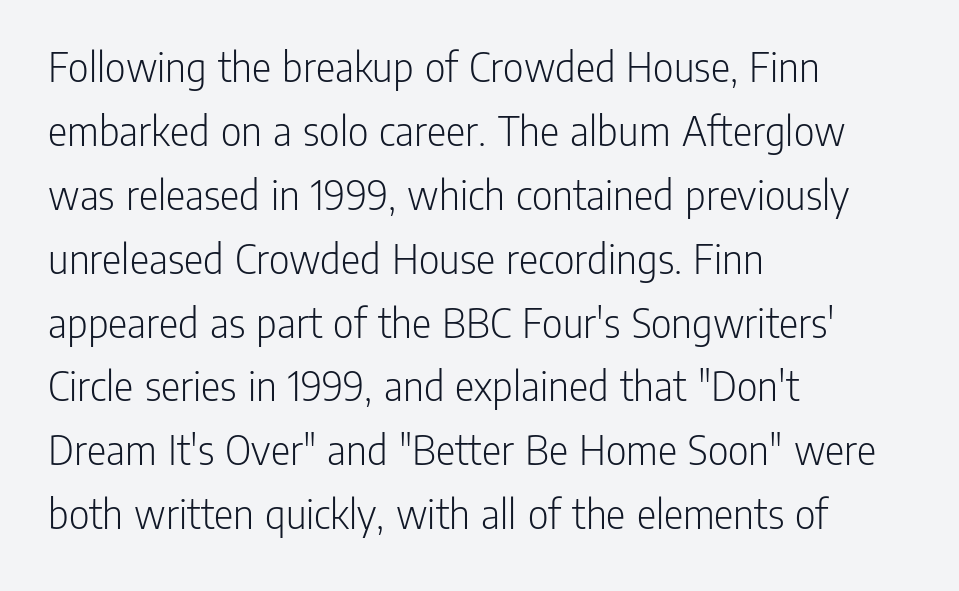
To sum up the face: it is a sans, with no serifs. Vertical strokes here are truly vertical. These lines stack with their left ends in a neat column. The leading is moderate, giving the passage an even texture.
